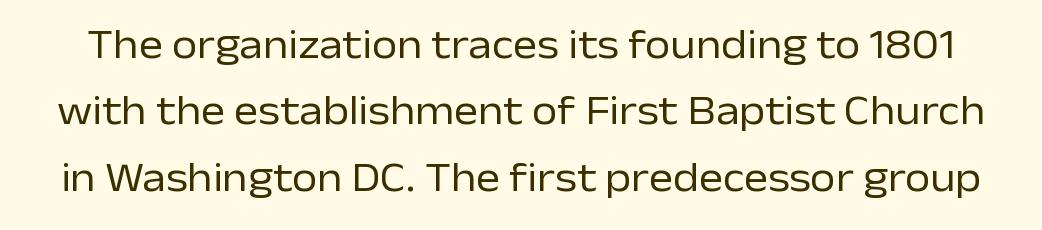
Is there any slant? The stems are plumb. Do the characters align in a grid? No, the font is proportional. The rows are spaced the way most documents space them. Inter-character spacing is left at the font's built-in metrics. Weight class: somewhere from thin through regular. The type family on display is of the sans-serif kind.
